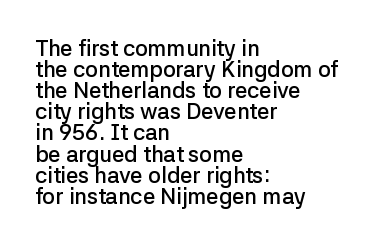
Q: Is the text bold? A: Semi-bold.
Q: Is the text italic (slanted)? A: No, it is upright.
Q: Is the text underlined? A: No.
Q: How is the paragraph aligned? A: Left-aligned.
Q: Is the spacing between letters normal or unusually wide? A: Normal.
Q: Is the spacing between lines tight, normal or loose? A: Tight.
